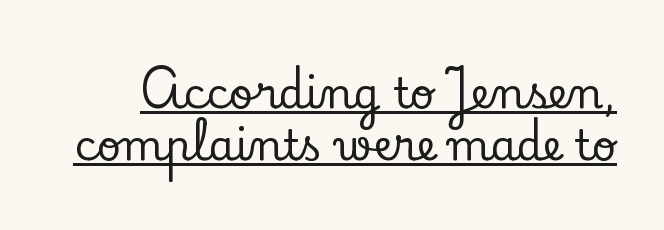
Is there an underline? Yes — a line sits under the letters. The typeface chosen for these lines features serifs. When letters stand straight like this, we call the style roman or upright. Students, note that the glyphs here touch the page at normal intervals. Character widths vary here, with narrow letters taking less room than wide ones.
